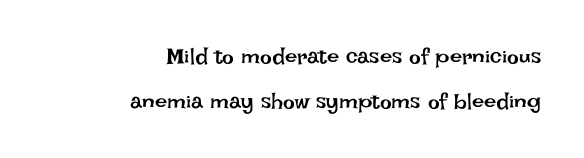
Q: Is the text bold? A: No.
Q: Is the text italic (slanted)? A: No, it is upright.
Q: Is the text underlined? A: No.
Q: How is the paragraph aligned? A: Right-aligned.
Q: Is the spacing between letters normal or unusually wide? A: Normal.
Q: Is the spacing between lines tight, normal or loose? A: Loose.
